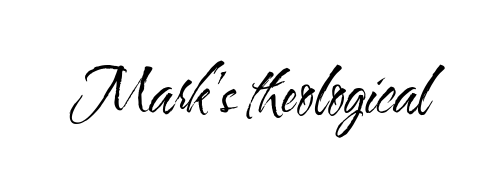
The image shows 59 px regular-weight, condensed sans-serif type; set normal letter spacing, not underlined; medium stroke contrast and a small x-height.
